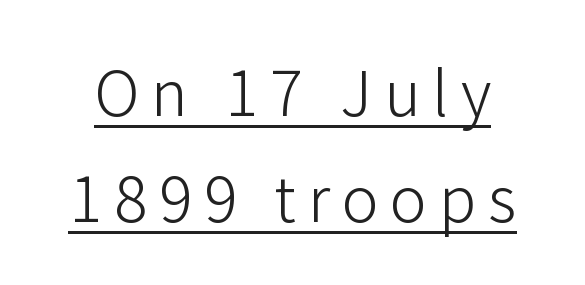
Q: Is the text bold? A: No.
Q: Is the text italic (slanted)? A: No, it is upright.
Q: Is the typeface a serif or a sans-serif typeface? A: Sans-serif.
Q: Is the text underlined? A: Yes.
Q: Width (condensed, normal, or wide)? A: Normal.
Q: Stroke contrast? A: Low.
Q: x-height? A: Medium.
Q: Monospaced? A: No.
